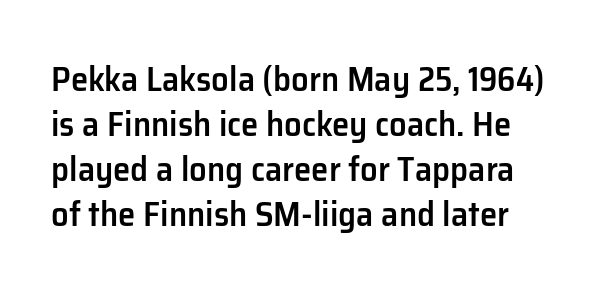
{"serif": "no", "italic": "no", "bold": "semi", "weight": "semibold", "width": "normal", "stroke_contrast": "low", "x_height": "medium", "monospaced": "no", "underline": "no", "line_spacing": "normal", "line_spacing_ratio": 1.29, "letter_spacing": "normal", "letter_spacing_em": 0.0, "glyph_px": 35}
